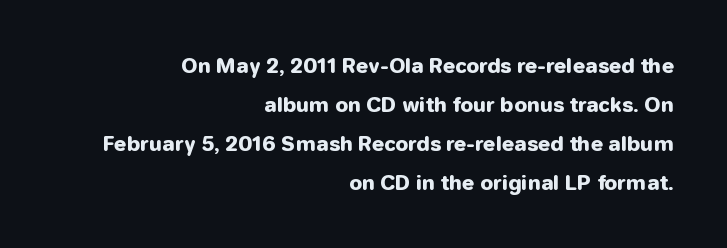
The baseline area is clear. The font is running at its bold setting. Honestly, the rows look like they've been pulled way apart. The paragraph shown leans on its right margin. Between one letter and the next there's only the usual sliver of space. Does the lettering tilt? It doesn't — this is upright.
